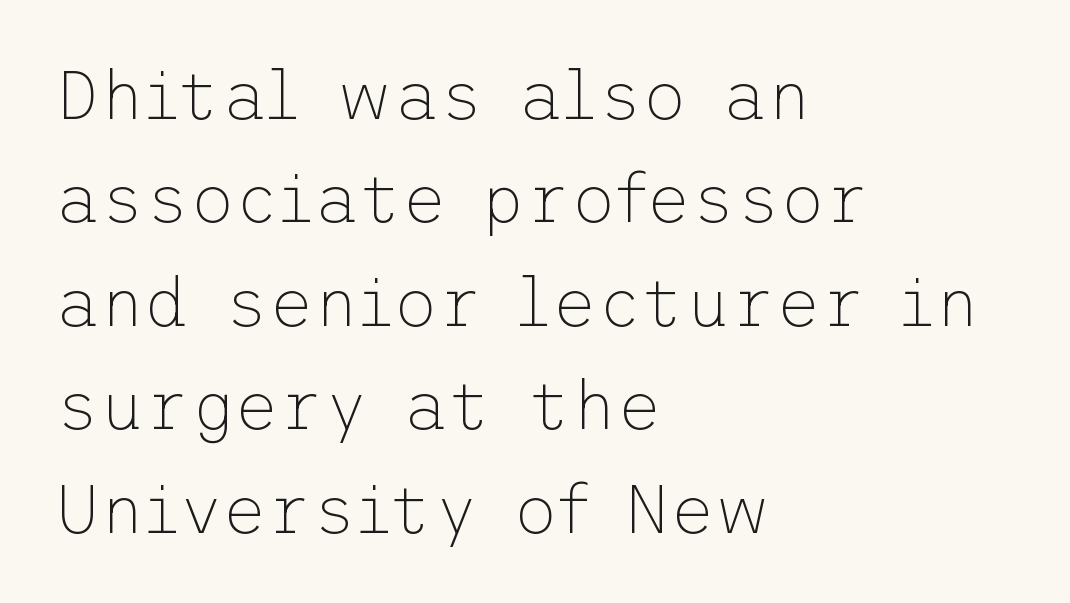
If you drew a line through each stem, it would be perfectly vertical. You could call the tracking neutral — neither tight nor loose. The block of text has a typical density, with ordinary space between rows. The letters look calm and open, with moderate or lighter stems. The rendering anchors every line to the left-hand side.
